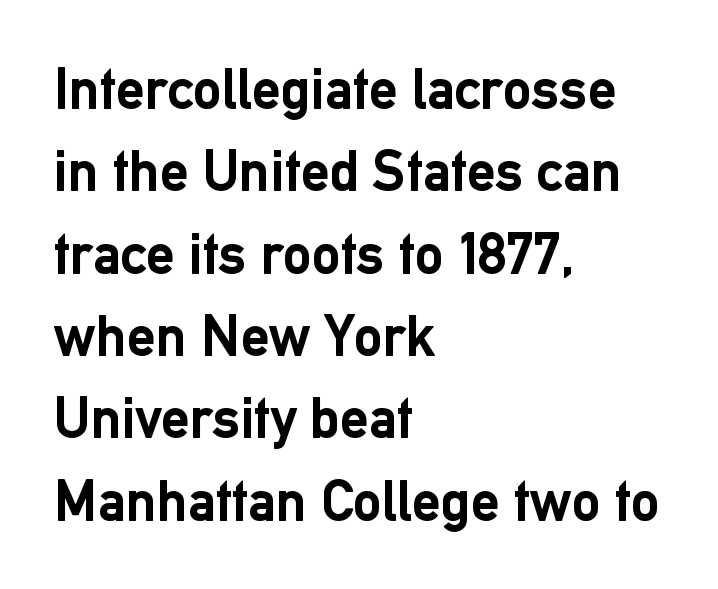
Q: Is the text bold? A: Yes.
Q: Is the text italic (slanted)? A: No, it is upright.
Q: Is the typeface a serif or a sans-serif typeface? A: Sans-serif.
Q: Is the text underlined? A: No.
Q: How is the paragraph aligned? A: Left-aligned.
Q: Is the spacing between letters normal or unusually wide? A: Normal.
Q: Is the spacing between lines tight, normal or loose? A: Normal.
Q: Width (condensed, normal, or wide)? A: Normal.
Q: Stroke contrast? A: Low.
Q: x-height? A: Medium.
Q: Monospaced? A: No.
